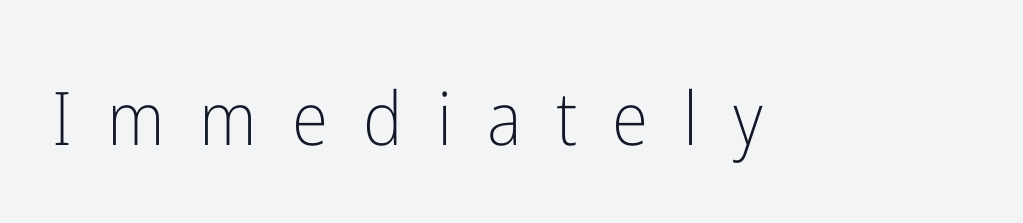
{"serif": "no", "italic": "no", "bold": "no", "weight": "light", "width": "condensed", "stroke_contrast": "low", "x_height": "medium", "monospaced": "no", "underline": "no", "letter_spacing": "wide", "letter_spacing_em": 0.47, "glyph_px": 74}
